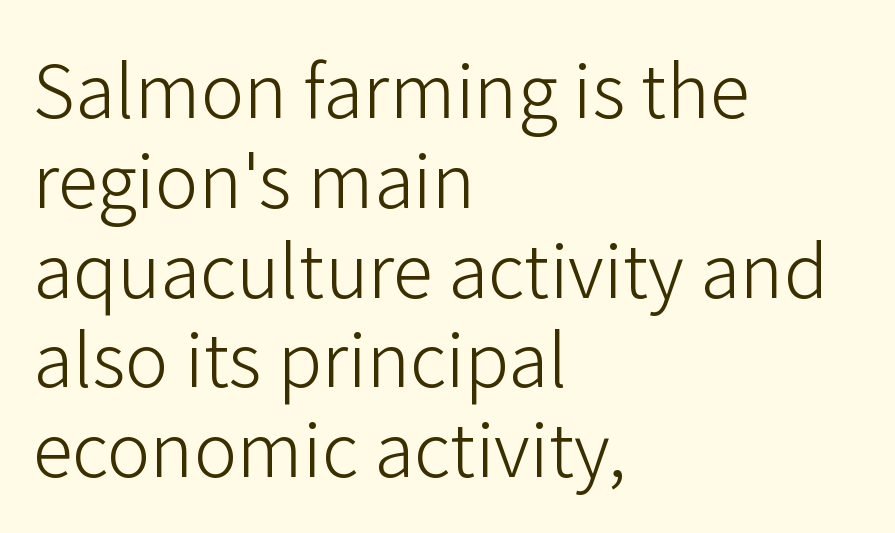
Summary of weight: not heavy and not bold. Check where the strokes stop: nothing finishes them off — pure sans. Layout note: lines flush left. Posture: vertical. Looks like regular typesetting: each glyph gets only the width it needs. The space beneath each line is pristine and unruled.
